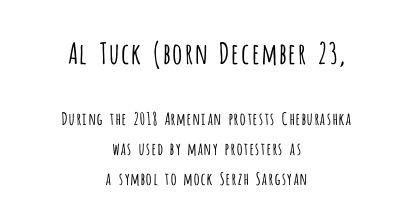
Q: Is the text bold? A: No.
Q: Is the text italic (slanted)? A: No, it is upright.
Q: Is the typeface a serif or a sans-serif typeface? A: Sans-serif.
Q: Is the text underlined? A: No.
Q: How is the paragraph aligned? A: Centered.
Q: Is the spacing between letters normal or unusually wide? A: Normal.
Q: Which block of text is set in a larger size, the first (top) or the second (bottom)? A: The first (top) one.
Q: Width (condensed, normal, or wide)? A: Condensed.
Q: Stroke contrast? A: Low.
Q: x-height? A: Large.
Q: Monospaced? A: No.
